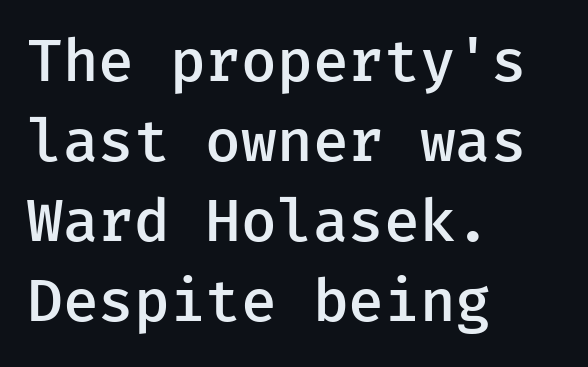
Serifs: no, the terminals of the letterforms are clean. No extra tracking has been applied to these lines. A typesetter would mark this as roman, not italic. Reading down the block, your eye returns to a fixed left position each line.
